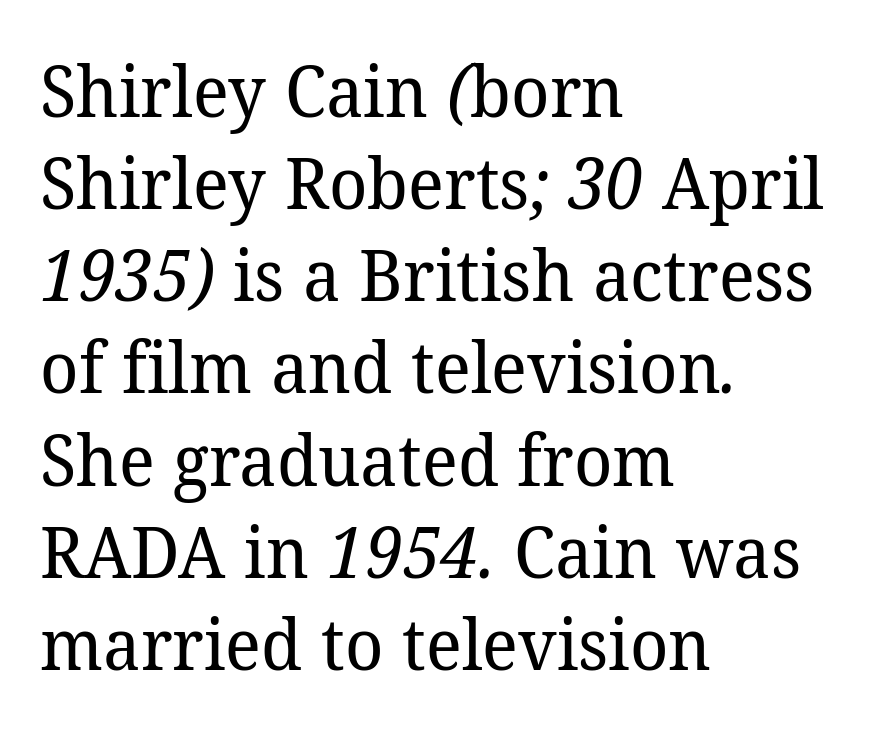
Q: Is the text bold? A: No.
Q: Is the typeface a serif or a sans-serif typeface? A: Serif.
Q: Is the text underlined? A: No.
Q: How is the paragraph aligned? A: Left-aligned.
Q: Is the spacing between letters normal or unusually wide? A: Normal.
Q: Is the spacing between lines tight, normal or loose? A: Normal.
Q: Width (condensed, normal, or wide)? A: Normal.
Q: Stroke contrast? A: Low.
Q: x-height? A: Medium.
Q: Monospaced? A: No.
